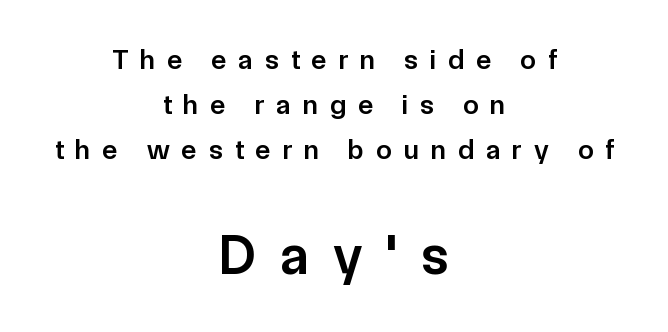
{"serif": "no", "italic": "no", "bold": "semi", "weight": "semibold", "width": "normal", "stroke_contrast": "low", "x_height": "medium", "monospaced": "no", "underline": "no", "align": "center", "line_spacing": "normal", "line_spacing_ratio": 1.6, "letter_spacing": "wide", "letter_spacing_em": 0.43, "larger_block": "second", "size_ratio": 2.0, "glyph_px": 56}
